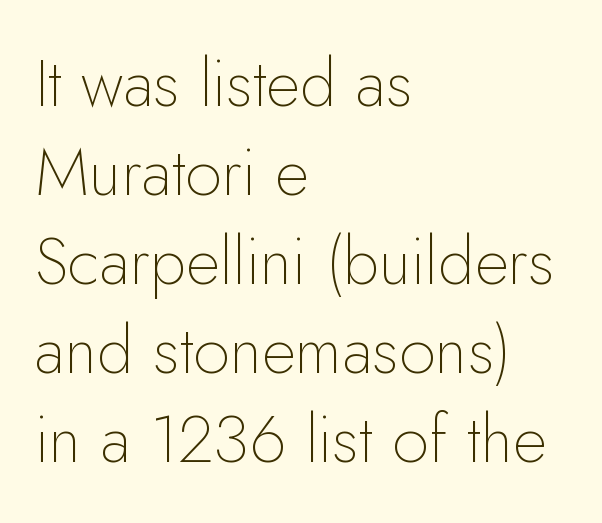
The image shows 66 px thin sans-serif type, upright; set left-aligned, normal line spacing (1.35x), normal letter spacing, not underlined; low stroke contrast and a small x-height.
